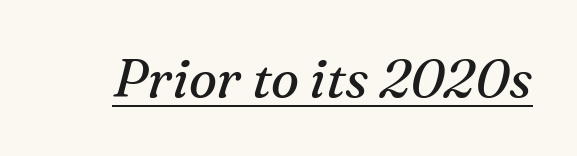
This rendering employs a face with finishing strokes, i.e., a serif. The specimen reads as italic at a glance. The typesetter has applied underlining to the passage shown. The weight would be labelled regular, book, light, or lighter still. Each letter keeps its own natural width here, so spacing adapts to shape. The type is set solid horizontally, with unmodified tracking.
